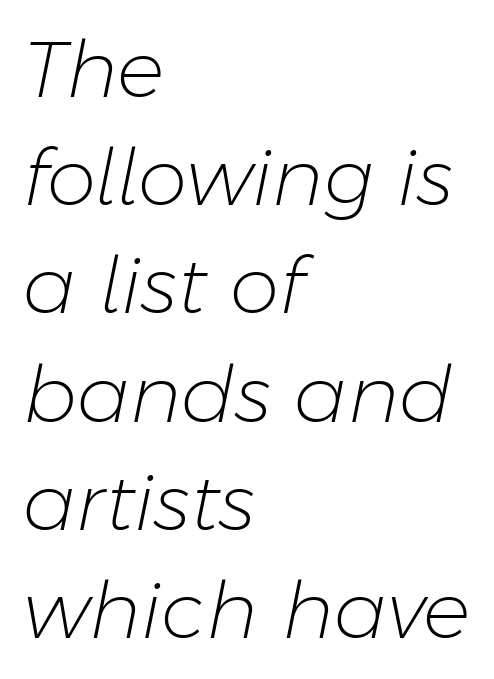
Q: Is the text bold? A: No.
Q: Is the text italic (slanted)? A: Yes, it leans right by about 11 degrees.
Q: Is the text underlined? A: No.
Q: How is the paragraph aligned? A: Left-aligned.
Q: Is the spacing between letters normal or unusually wide? A: Normal.
Q: Is the spacing between lines tight, normal or loose? A: Normal.
Q: Width (condensed, normal, or wide)? A: Normal.
Q: Stroke contrast? A: Low.
Q: x-height? A: Medium.
Q: Monospaced? A: No.
